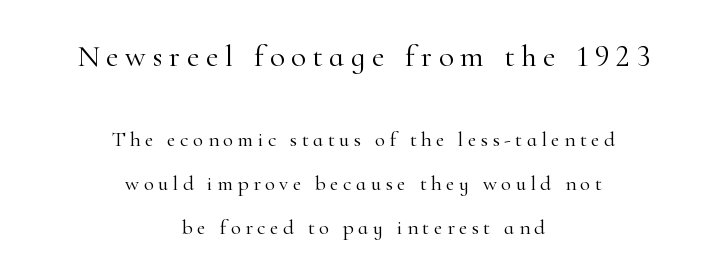
{"serif": "yes", "italic": "no", "bold": "no", "weight": "light", "width": "normal", "stroke_contrast": "high", "x_height": "small", "monospaced": "no", "underline": "no", "align": "center", "line_spacing": "loose", "line_spacing_ratio": 2.08, "letter_spacing": "wide", "letter_spacing_em": 0.21, "larger_block": "first", "size_ratio": 1.48, "glyph_px": 31}
